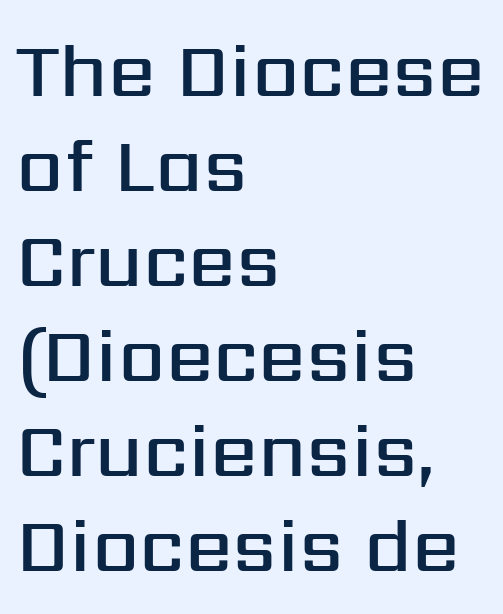
The image shows 76 px semibold sans-serif type, upright; set left-aligned, normal line spacing (1.25x), normal letter spacing, not underlined; medium stroke contrast and a medium x-height.
